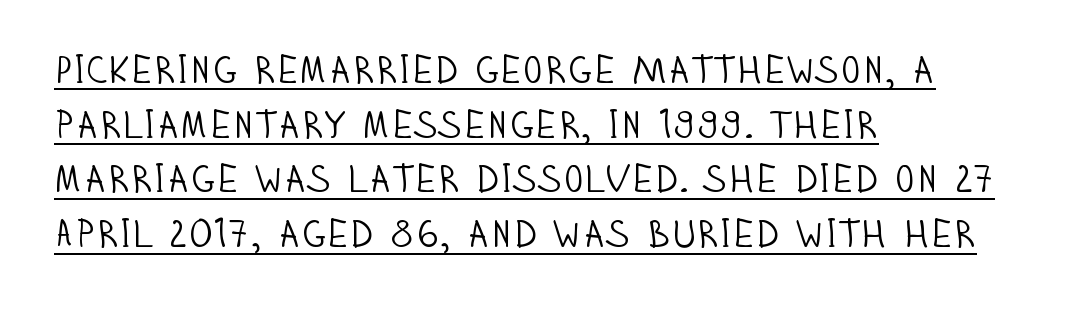
Nobody touched the tracking dial on this one. A normal amount of white space separates one row of letters from the next. Looks like regular typesetting: each glyph gets only the width it needs. In CSS terms this would be text-align: left. In terms of letterform style, serifs are entirely absent.
